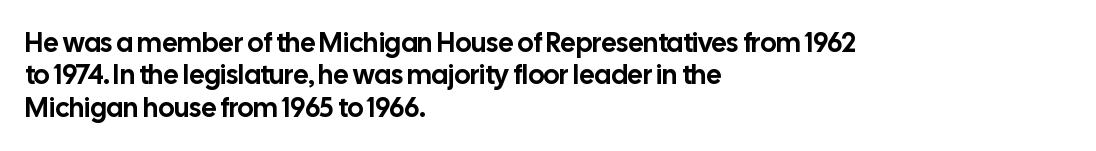
Designer's note — italics off, roman on. The specimen omits any rule beneath the text block's lines. No extra tracking has been applied to these lines. Each line starts at the same left margin while the right side varies.
